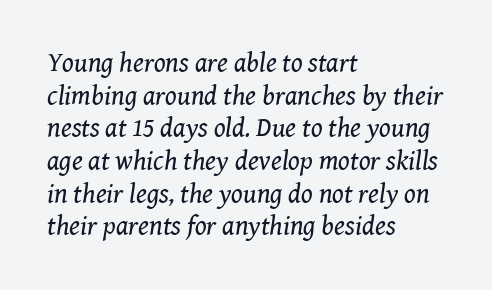
{"italic": "yes", "lean": "right", "slant_degrees": 8, "bold": "no", "underline": "no", "align": "left", "line_spacing_ratio": 1.21, "letter_spacing": "normal", "letter_spacing_em": 0.0, "glyph_px": 27}
